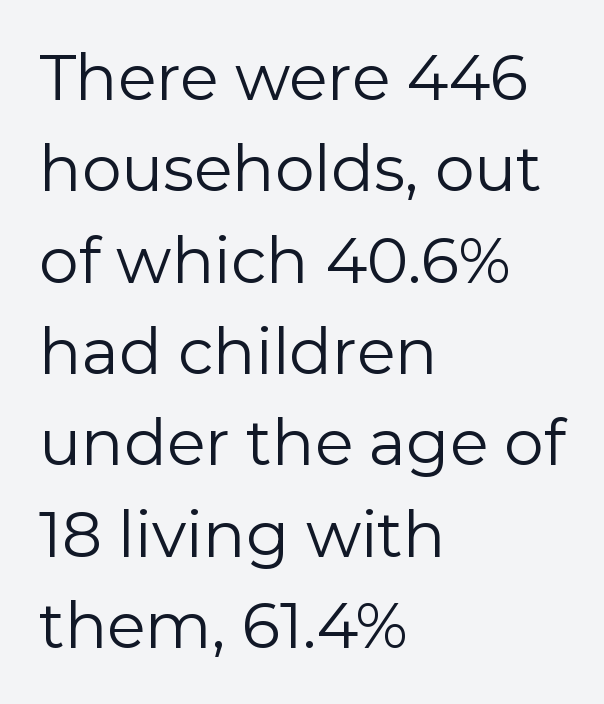
The image shows 63 px regular-weight sans-serif type, upright; set left-aligned, normal line spacing (1.45x), normal letter spacing, not underlined; low stroke contrast and a medium x-height.
